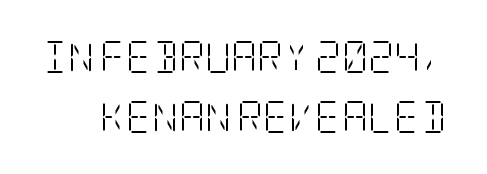
Q: Is the text bold? A: No.
Q: Is the text italic (slanted)? A: No, it is upright.
Q: Is the typeface a serif or a sans-serif typeface? A: Serif.
Q: Is the text underlined? A: No.
Q: Is the spacing between letters normal or unusually wide? A: Normal.
Q: Width (condensed, normal, or wide)? A: Condensed.
Q: Stroke contrast? A: Low.
Q: x-height? A: Large.
